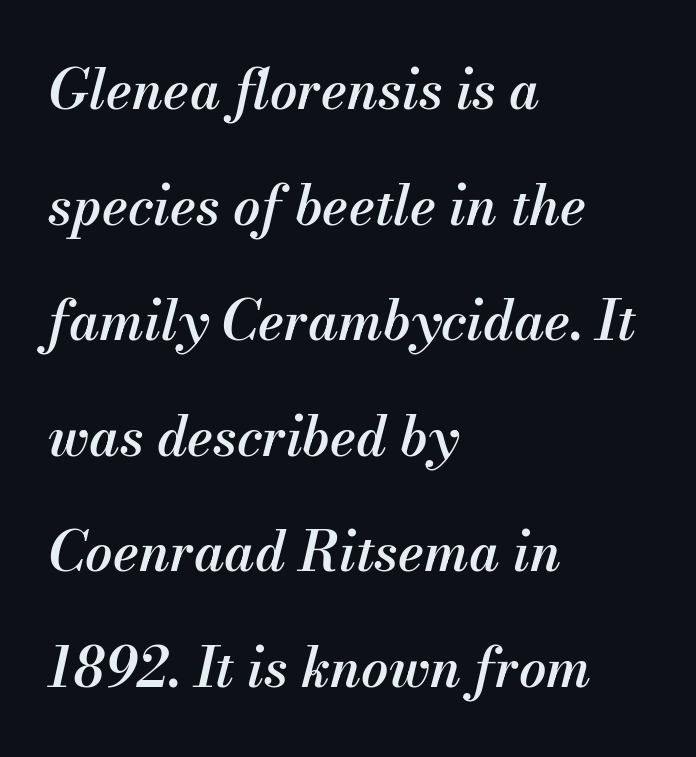
The image shows 54 px semibold type, italic (leaning right); set left-aligned, loose line spacing (2.14x), normal letter spacing, not underlined; medium stroke contrast and a small x-height.
